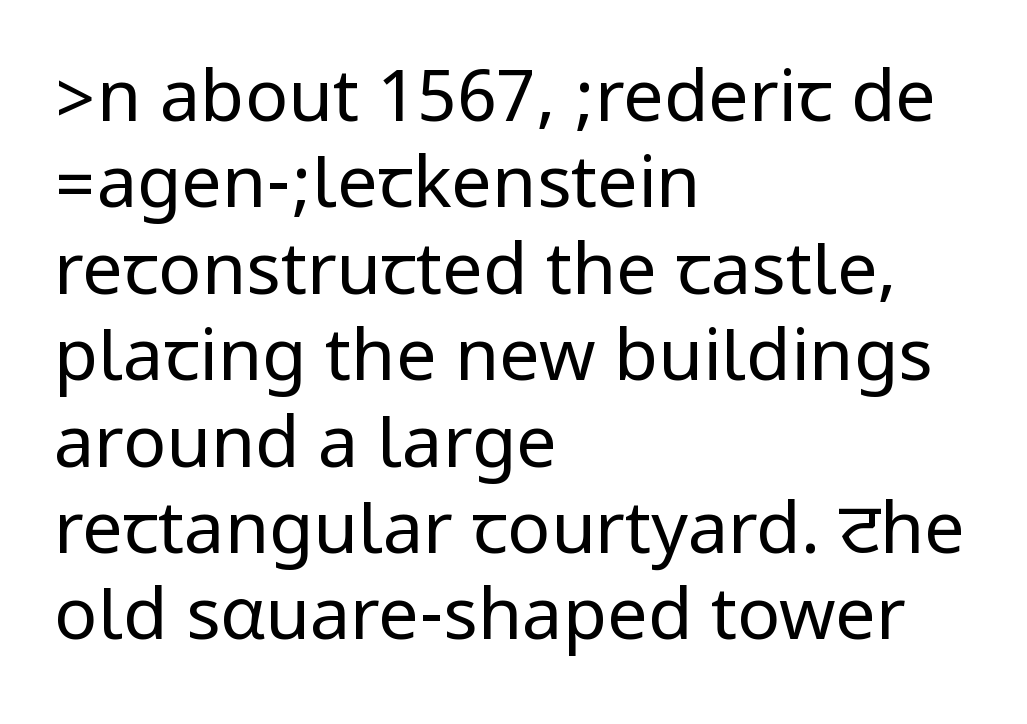
Q: Is the text bold? A: No.
Q: Is the text italic (slanted)? A: No, it is upright.
Q: Is the typeface a serif or a sans-serif typeface? A: Sans-serif.
Q: Is the text underlined? A: No.
Q: How is the paragraph aligned? A: Left-aligned.
Q: Is the spacing between letters normal or unusually wide? A: Normal.
Q: Width (condensed, normal, or wide)? A: Condensed.
Q: Stroke contrast? A: Low.
